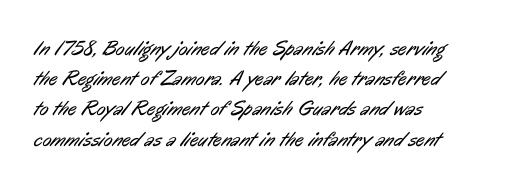
The image shows 21 px text type; set left-aligned, normal line spacing (1.44x), normal letter spacing, not underlined.
